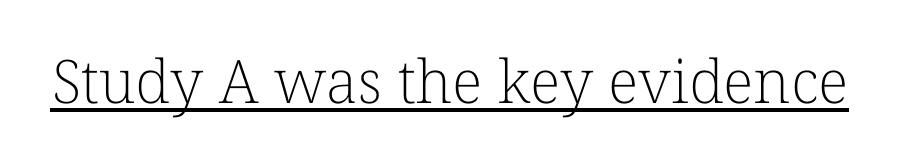
{"serif": "yes", "italic": "no", "bold": "no", "weight": "light", "width": "normal", "stroke_contrast": "low", "x_height": "medium", "monospaced": "no", "underline": "yes", "letter_spacing": "normal", "letter_spacing_em": 0.0, "glyph_px": 60}
